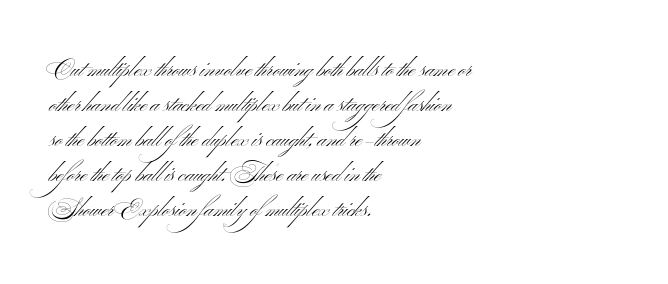
The image shows 23 px text type; set left-aligned, normal line spacing (1.52x), normal letter spacing, not underlined.
